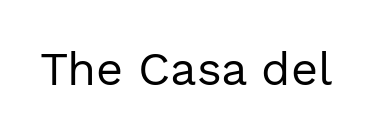
Tall strokes in this sample are plumb rather than angled. Check under the words: just untouched page. Each letter's strokes conclude bluntly, with no projecting serifs. Each letter keeps its own natural width here, so spacing adapts to shape. Think standard paragraph weight, or any step lighter than that.
